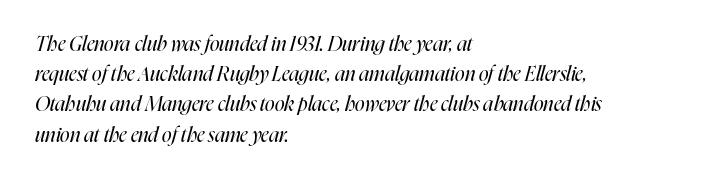
{"italic": "yes", "lean": "right", "slant_degrees": 16, "bold": "no", "underline": "no", "align": "left", "line_spacing": "normal", "line_spacing_ratio": 1.51, "letter_spacing": "normal", "letter_spacing_em": 0.0, "glyph_px": 20}
